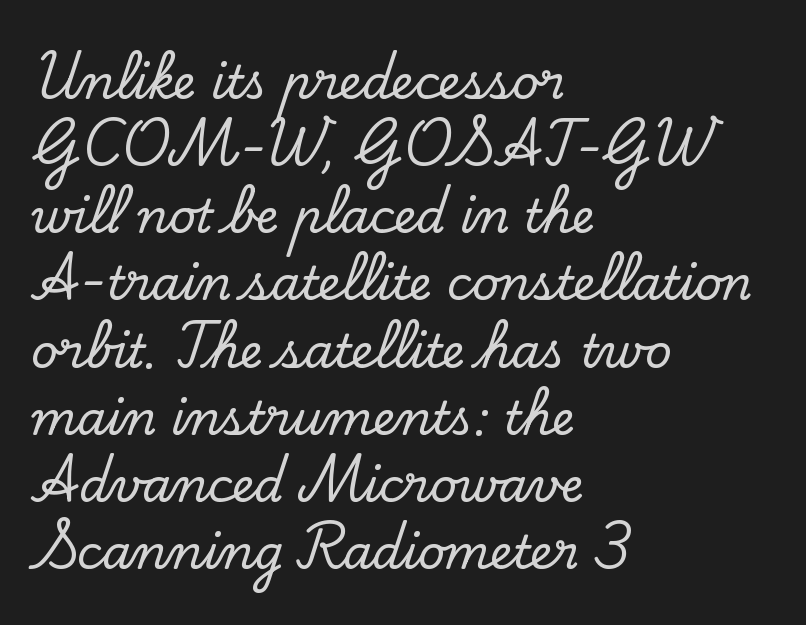
{"serif": "yes", "width": "normal", "stroke_contrast": "low", "x_height": "small", "monospaced": "no", "underline": "no", "align": "left", "line_spacing": "normal", "line_spacing_ratio": 1.46, "letter_spacing": "normal", "letter_spacing_em": 0.0, "glyph_px": 46}
